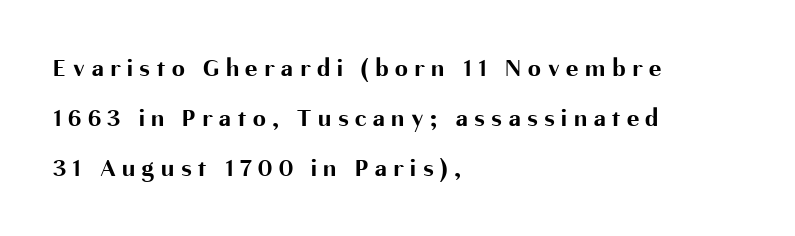
This rendering uses left alignment, leaving the right contour irregular. Students, note that the glyphs here are deliberately spaced far apart. A great deal of white space separates one row of letters from the next. Honestly, there is no underline to notice here at all. Students, this is bold: see how much ink each stroke carries.
